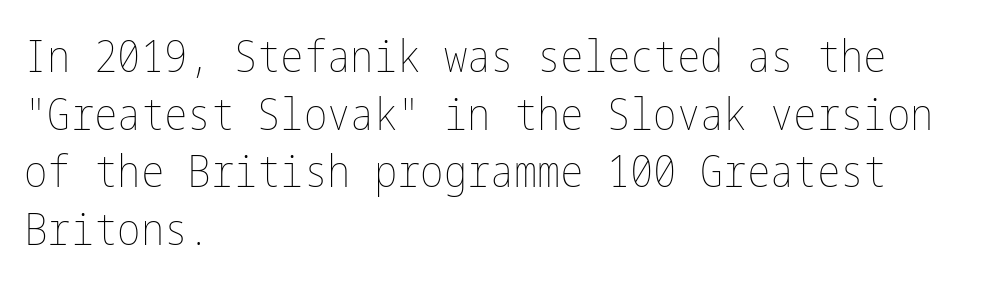
The image shows 44 px thin, condensed type, upright; set left-aligned, normal line spacing (1.31x), normal letter spacing, not underlined; low stroke contrast and a medium x-height.
